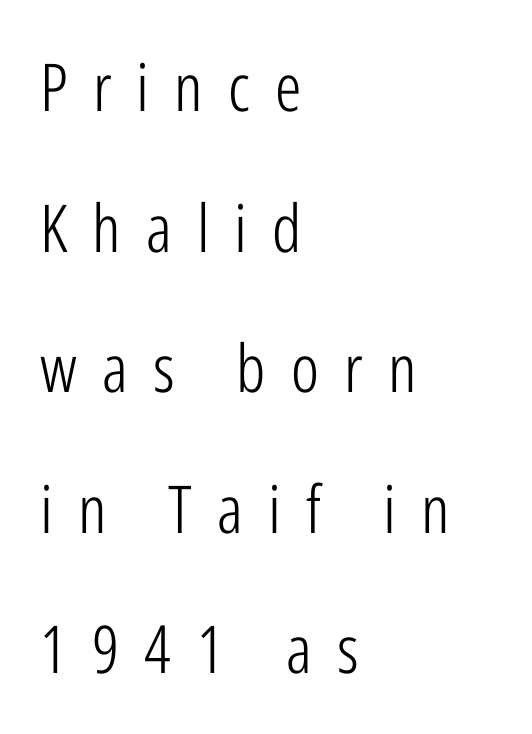
Q: Is the text bold? A: No.
Q: Is the text italic (slanted)? A: No, it is upright.
Q: Is the typeface a serif or a sans-serif typeface? A: Sans-serif.
Q: Is the text underlined? A: No.
Q: How is the paragraph aligned? A: Left-aligned.
Q: Is the spacing between letters normal or unusually wide? A: Unusually wide.
Q: Is the spacing between lines tight, normal or loose? A: Loose.
Q: Width (condensed, normal, or wide)? A: Condensed.
Q: Stroke contrast? A: Low.
Q: x-height? A: Medium.
Q: Monospaced? A: No.
